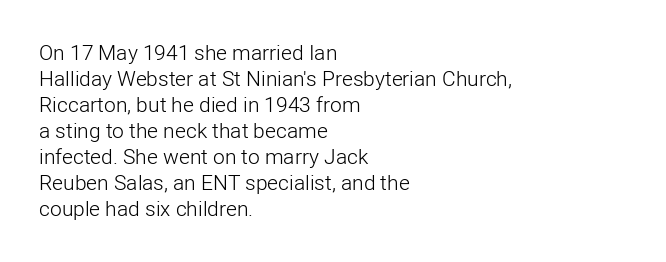
The image shows 21 px text type, upright; set left-aligned, line spacing 1.24x, normal letter spacing, not underlined.
